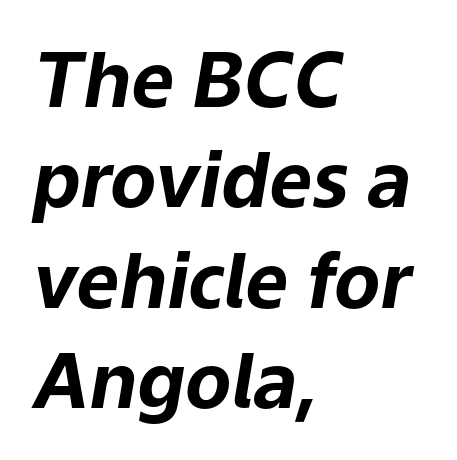
The rendering uses a bold face; every stroke is thick and dark. Notice how the passage keeps a crisp vertical edge on the left only. Evenly set lines give the paragraph a standard silhouette. Compared with typical body copy, the letter spacing here is the same.
